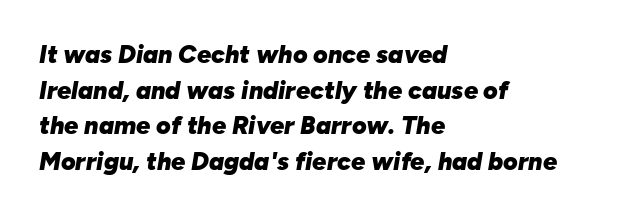
The image shows 25 px bold type, italic (leaning right); set left-aligned, normal line spacing (1.43x), normal letter spacing, not underlined.
